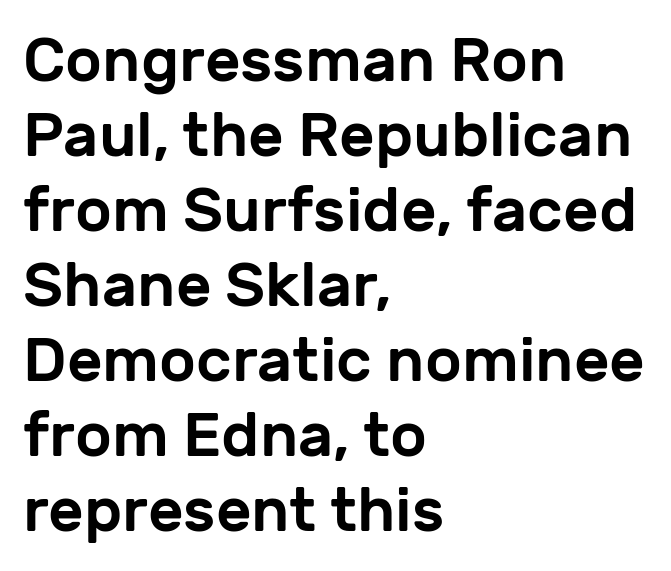
Students, note that the glyphs here touch the page at normal intervals. Only glyphs here, with clear space below each row. A sans-serif font was chosen for this passage. The axis of the letterforms is exactly vertical. Layout note: lines flush left.
